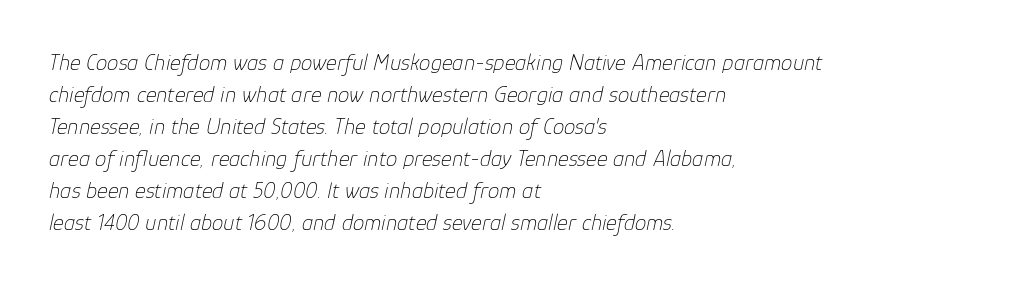
Q: Is the text bold? A: No.
Q: Is the text italic (slanted)? A: Yes, it leans right by about 12 degrees.
Q: Is the text underlined? A: No.
Q: How is the paragraph aligned? A: Left-aligned.
Q: Is the spacing between letters normal or unusually wide? A: Normal.
Q: Is the spacing between lines tight, normal or loose? A: Normal.
